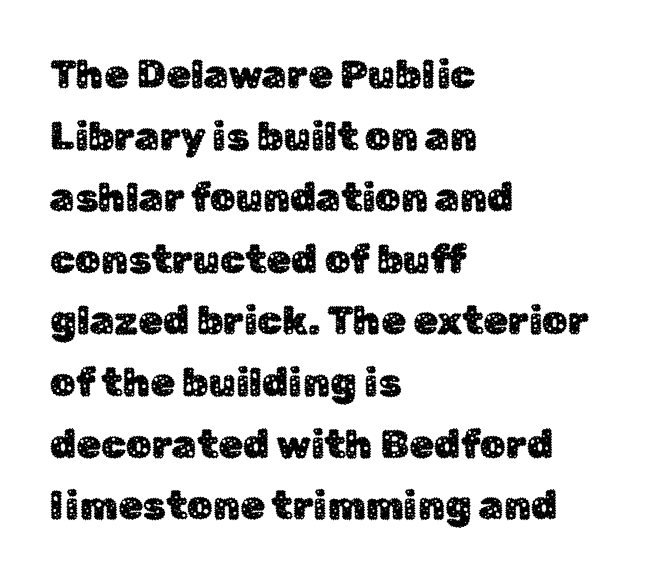
The image shows 40 px sans-serif type, upright; set left-aligned, normal line spacing (1.54x), normal letter spacing, not underlined; low stroke contrast and a medium x-height.
